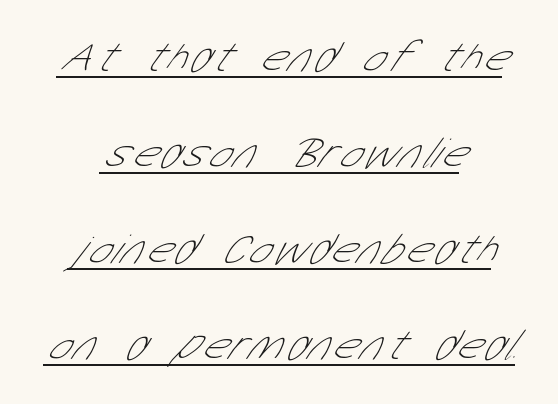
The image shows 43 px thin, condensed sans-serif type; set centered, loose line spacing (2.23x), underlined; low stroke contrast and a medium x-height.
